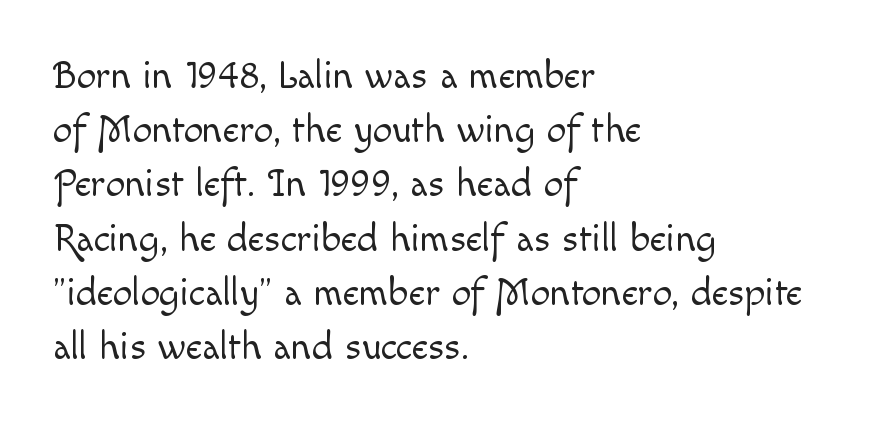
{"italic": "no", "bold": "no", "weight": "light", "width": "normal", "x_height": "small", "monospaced": "no", "underline": "no", "align": "left", "line_spacing": "normal", "line_spacing_ratio": 1.39, "letter_spacing": "normal", "letter_spacing_em": 0.0, "glyph_px": 39}
